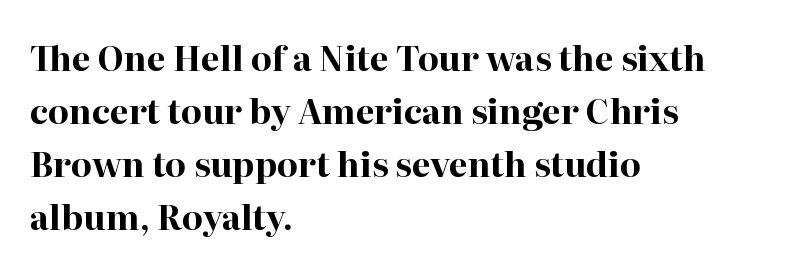
The image shows 34 px bold serif type, upright; set left-aligned, normal line spacing (1.56x), normal letter spacing, not underlined; high stroke contrast and a medium x-height.
